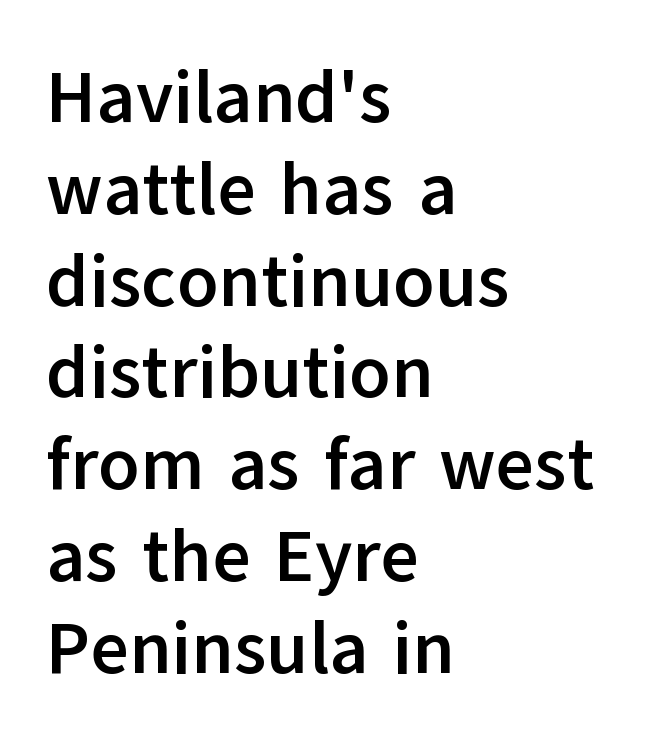
Q: Is the text bold? A: Yes.
Q: Is the text italic (slanted)? A: No, it is upright.
Q: Is the typeface a serif or a sans-serif typeface? A: Sans-serif.
Q: Is the text underlined? A: No.
Q: How is the paragraph aligned? A: Left-aligned.
Q: Is the spacing between letters normal or unusually wide? A: Normal.
Q: Width (condensed, normal, or wide)? A: Normal.
Q: Stroke contrast? A: Low.
Q: x-height? A: Medium.
Q: Monospaced? A: No.
